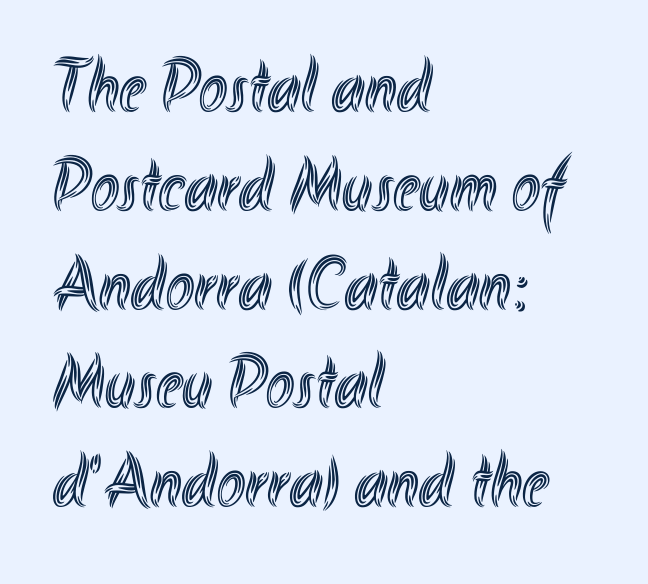
The image shows 76 px condensed type; set left-aligned, normal line spacing (1.3x), normal letter spacing, not underlined; a small x-height.
